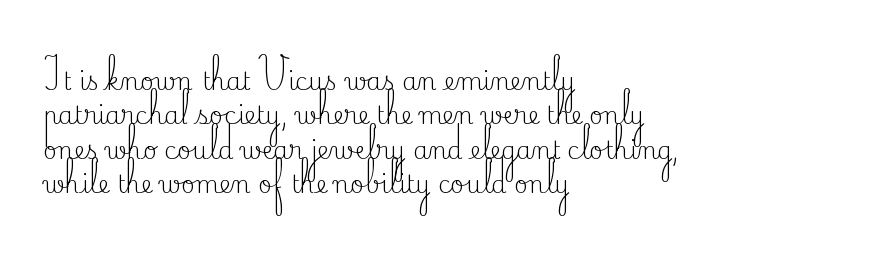
Vertical stems look standard width or narrower in stroke. Default kerning and tracking; the words read as compact shapes. These lines are set flush left with a ragged right edge. The baseline area is clear.
